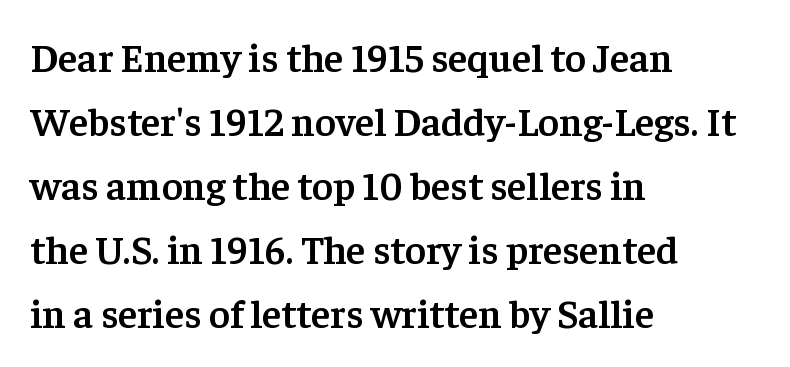
Q: Is the text bold? A: Semi-bold.
Q: Is the text italic (slanted)? A: No, it is upright.
Q: Is the typeface a serif or a sans-serif typeface? A: Serif.
Q: Is the text underlined? A: No.
Q: How is the paragraph aligned? A: Left-aligned.
Q: Is the spacing between letters normal or unusually wide? A: Normal.
Q: Is the spacing between lines tight, normal or loose? A: Normal.
Q: Width (condensed, normal, or wide)? A: Normal.
Q: Stroke contrast? A: Low.
Q: x-height? A: Medium.
Q: Monospaced? A: No.
